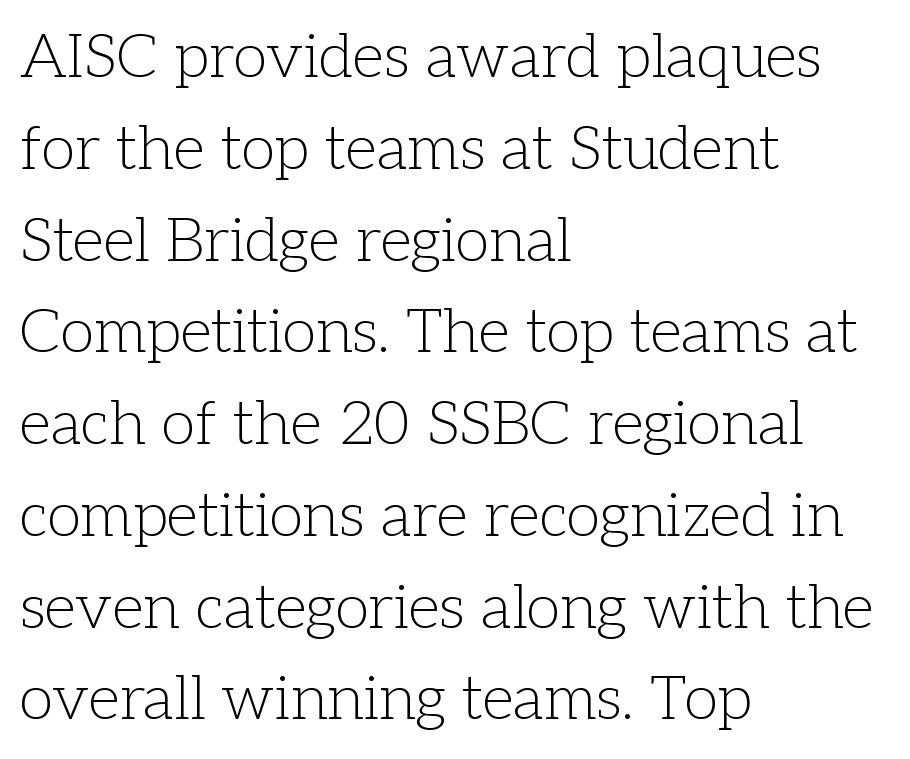
The image shows 62 px light serif type, upright; set left-aligned, normal line spacing (1.48x), normal letter spacing, not underlined; low stroke contrast and a medium x-height.
